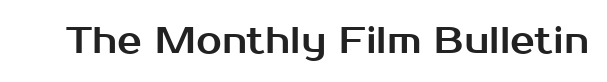
Look at the tracking — it's just the regular setting, nothing added. The face used here is a sans, in the tradition of grotesques and geometrics. Anything drawn beneath the words? Only blank space. Varying glyph widths throughout — classic text-font behaviour. Italic: no, the glyphs are upright roman.
